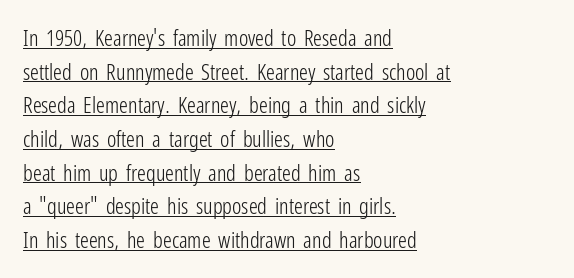
Q: Is the text bold? A: No.
Q: Is the text italic (slanted)? A: No, it is upright.
Q: Is the text underlined? A: Yes.
Q: How is the paragraph aligned? A: Left-aligned.
Q: Is the spacing between letters normal or unusually wide? A: Normal.
Q: Is the spacing between lines tight, normal or loose? A: Normal.
